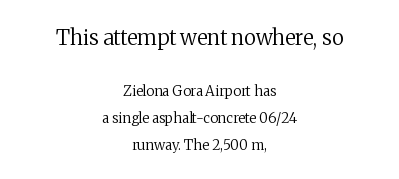
{"italic": "no", "bold": "no", "underline": "no", "align": "center", "line_spacing": "loose", "line_spacing_ratio": 1.95, "letter_spacing": "normal", "letter_spacing_em": 0.0, "larger_block": "first", "size_ratio": 1.5, "glyph_px": 21}
